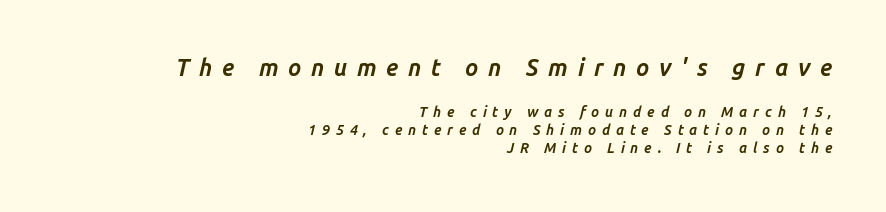
{"italic": "yes", "lean": "right", "slant_degrees": 14, "bold": "yes", "underline": "no", "align": "right", "line_spacing": "normal", "line_spacing_ratio": 1.31, "letter_spacing": "wide", "letter_spacing_em": 0.42, "larger_block": "first", "size_ratio": 1.64, "glyph_px": 23}
